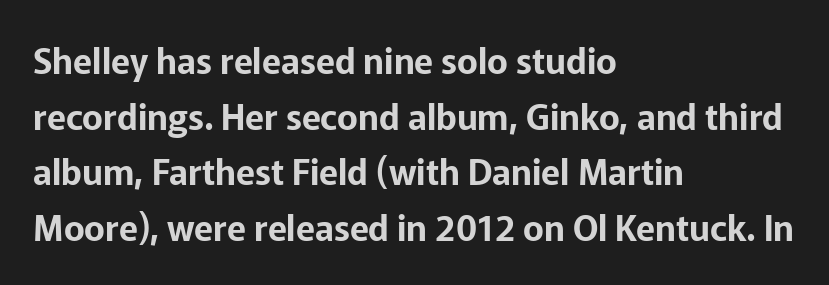
Q: Is the text italic (slanted)? A: No, it is upright.
Q: Is the typeface a serif or a sans-serif typeface? A: Sans-serif.
Q: Is the text underlined? A: No.
Q: How is the paragraph aligned? A: Left-aligned.
Q: Is the spacing between letters normal or unusually wide? A: Normal.
Q: Is the spacing between lines tight, normal or loose? A: Normal.
Q: Width (condensed, normal, or wide)? A: Normal.
Q: Stroke contrast? A: Low.
Q: x-height? A: Medium.
Q: Monospaced? A: No.
